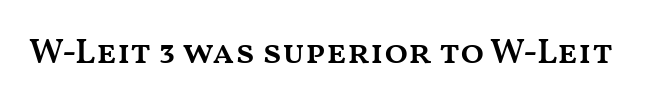
Every stem runs plumb, perpendicular to the baseline. The rendering uses a semibold face; strokes are thickened but not to full bold. The passage shown is typed in a proportional face where columns would drift. The gap between lines stays unmarked.
